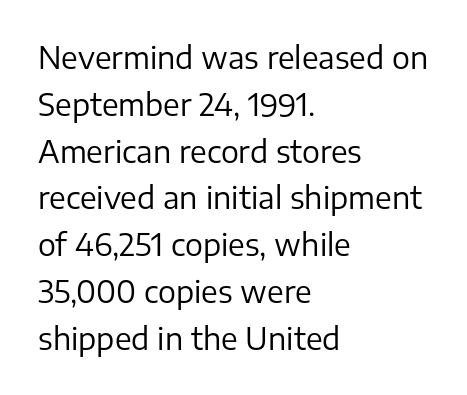
Q: Is the text bold? A: No.
Q: Is the text italic (slanted)? A: No, it is upright.
Q: Is the typeface a serif or a sans-serif typeface? A: Sans-serif.
Q: Is the text underlined? A: No.
Q: How is the paragraph aligned? A: Left-aligned.
Q: Is the spacing between letters normal or unusually wide? A: Normal.
Q: Is the spacing between lines tight, normal or loose? A: Normal.
Q: Width (condensed, normal, or wide)? A: Normal.
Q: Stroke contrast? A: Low.
Q: x-height? A: Medium.
Q: Monospaced? A: No.
